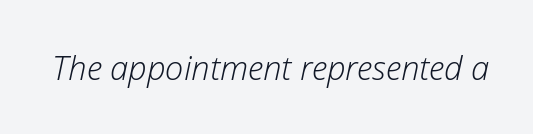
The image shows 33 px light type, italic (leaning right); set normal letter spacing, not underlined; low stroke contrast and a medium x-height.
